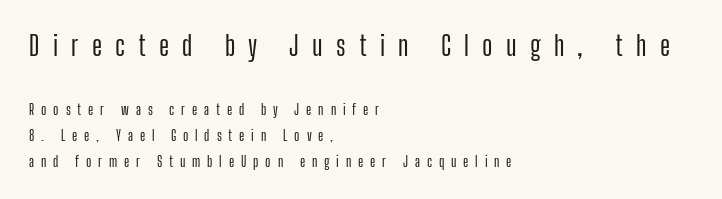
{"italic": "no", "underline": "no", "align": "left", "line_spacing_ratio": 1.86, "letter_spacing": "wide", "letter_spacing_em": 0.49, "larger_block": "first", "size_ratio": 1.93, "glyph_px": 27}
